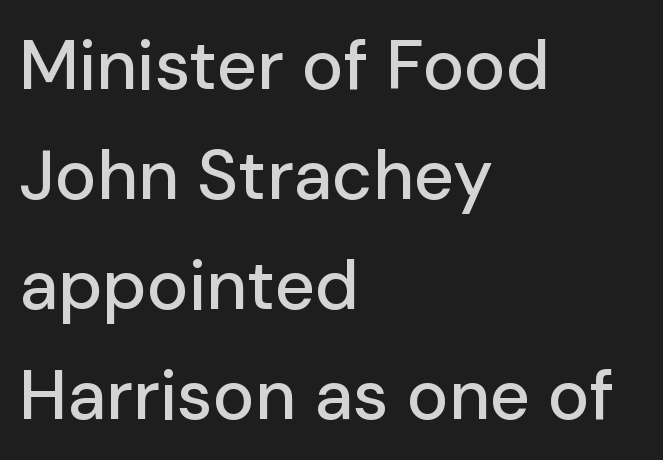
{"serif": "no", "italic": "no", "width": "normal", "stroke_contrast": "low", "x_height": "medium", "monospaced": "no", "underline": "no", "align": "left", "line_spacing": "normal", "line_spacing_ratio": 1.57, "letter_spacing": "normal", "letter_spacing_em": 0.0, "glyph_px": 70}
